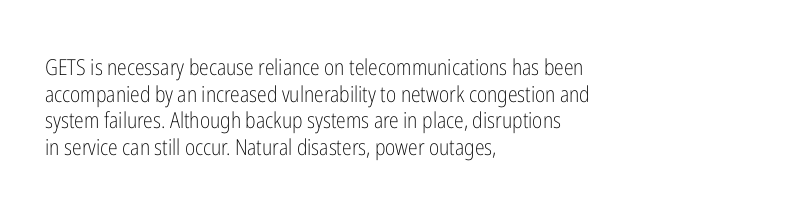
The image shows 22 px text type, upright; set left-aligned, line spacing 1.21x, normal letter spacing, not underlined.
